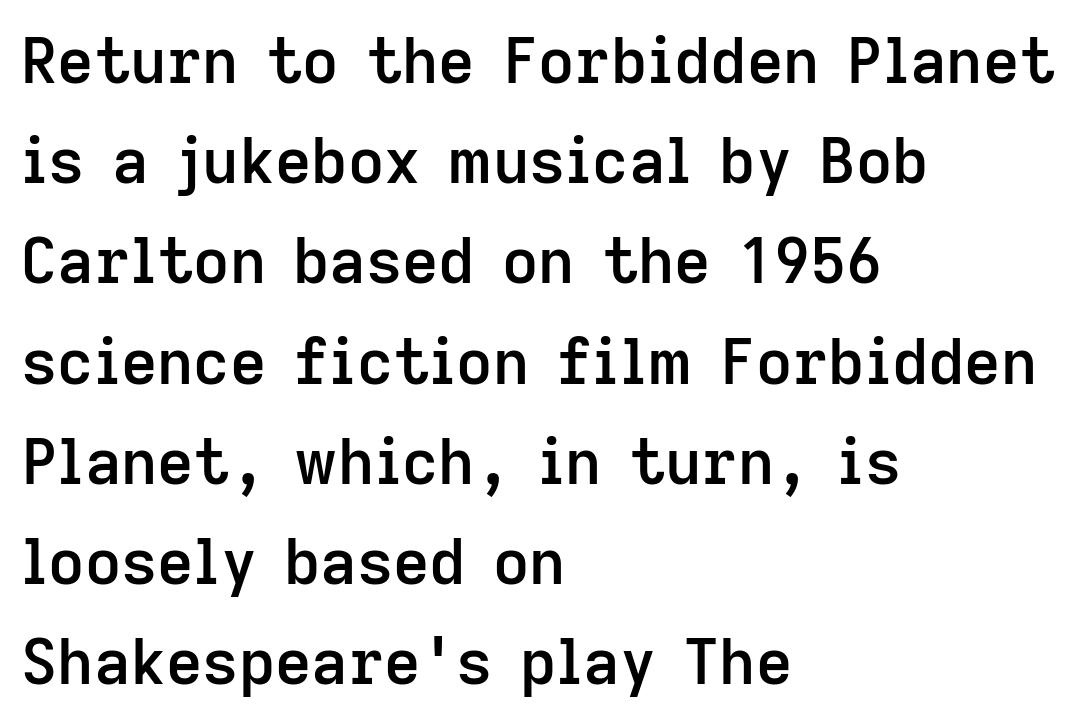
The image shows 63 px semibold sans-serif type, upright; set left-aligned, normal line spacing (1.59x), normal letter spacing, not underlined; low stroke contrast and a medium x-height.
